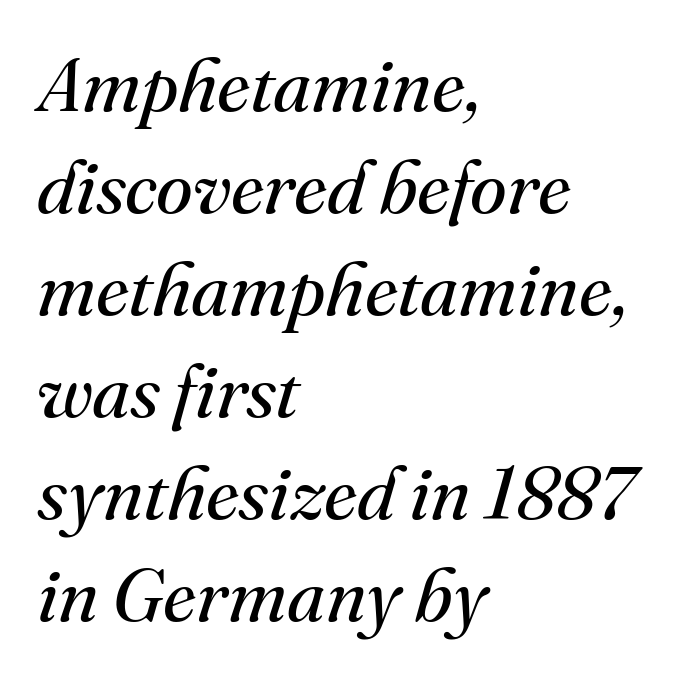
{"serif": "yes", "italic": "yes", "lean": "right", "slant_degrees": 16, "bold": "no", "weight": "regular", "width": "normal", "stroke_contrast": "medium", "x_height": "small", "monospaced": "no", "underline": "no", "align": "left", "line_spacing": "normal", "line_spacing_ratio": 1.36, "letter_spacing": "normal", "letter_spacing_em": 0.0, "glyph_px": 75}
